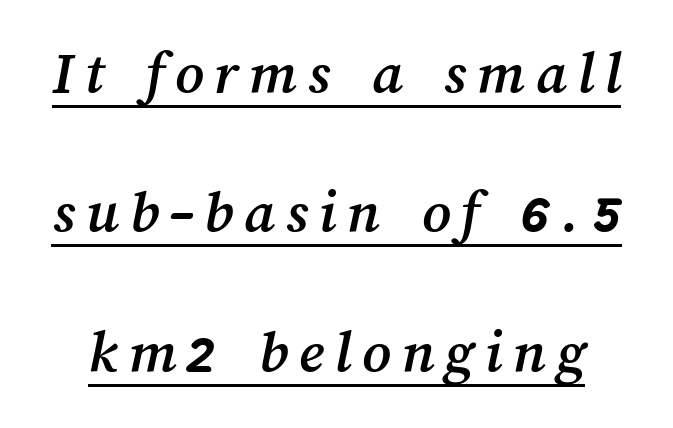
{"width": "normal", "stroke_contrast": "medium", "x_height": "medium", "monospaced": "no", "underline": "yes", "line_spacing": "loose", "line_spacing_ratio": 2.25, "glyph_px": 62}
